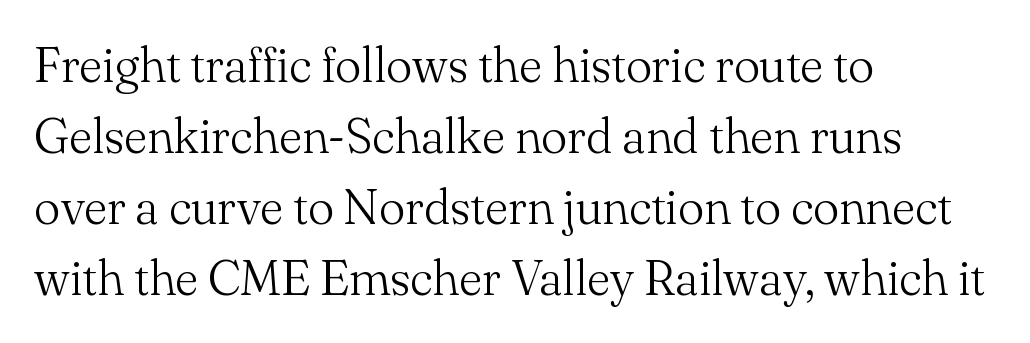
{"serif": "yes", "italic": "no", "bold": "no", "weight": "light", "width": "normal", "stroke_contrast": "medium", "x_height": "small", "monospaced": "no", "underline": "no", "align": "left", "line_spacing": "normal", "line_spacing_ratio": 1.45, "letter_spacing": "normal", "letter_spacing_em": 0.0, "glyph_px": 49}
